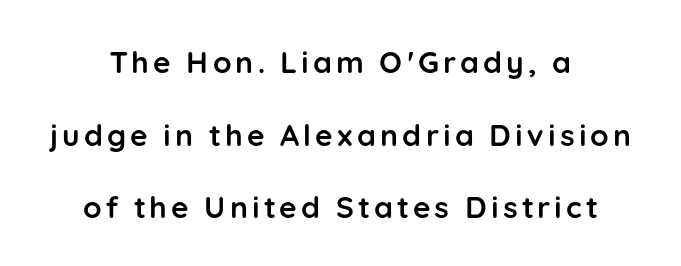
Q: Is the text bold? A: Yes.
Q: Is the text italic (slanted)? A: No, it is upright.
Q: Is the typeface a serif or a sans-serif typeface? A: Sans-serif.
Q: Is the text underlined? A: No.
Q: How is the paragraph aligned? A: Centered.
Q: Is the spacing between lines tight, normal or loose? A: Loose.
Q: Width (condensed, normal, or wide)? A: Normal.
Q: Stroke contrast? A: Low.
Q: x-height? A: Medium.
Q: Monospaced? A: No.
